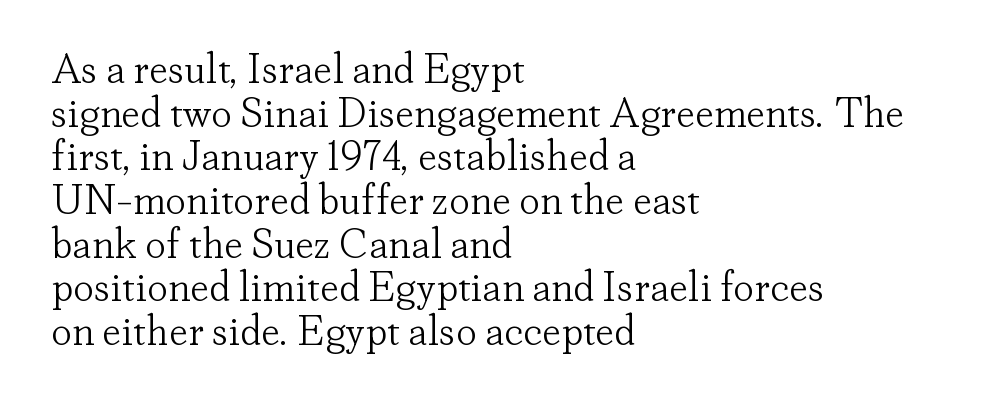
{"serif": "yes", "italic": "no", "bold": "no", "weight": "light", "width": "normal", "stroke_contrast": "low", "x_height": "small", "monospaced": "no", "underline": "no", "align": "left", "line_spacing": "tight", "line_spacing_ratio": 1.04, "letter_spacing": "normal", "letter_spacing_em": 0.0, "glyph_px": 42}
